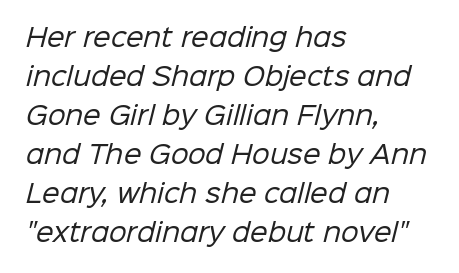
The glyphs are unaccompanied by any horizontal stroke below them. Leading: standard. Each line starts at the same left margin while the right side varies. Short note: letters normally spaced.
